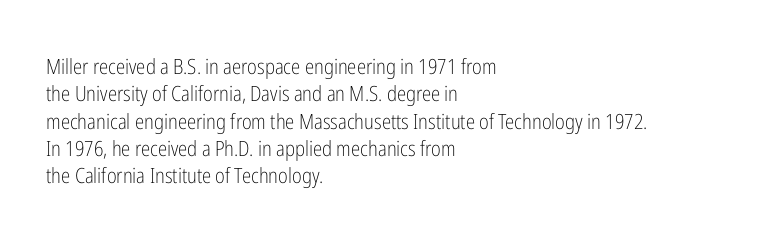
Q: Is the text bold? A: No.
Q: Is the text italic (slanted)? A: No, it is upright.
Q: Is the text underlined? A: No.
Q: How is the paragraph aligned? A: Left-aligned.
Q: Is the spacing between letters normal or unusually wide? A: Normal.
Q: Is the spacing between lines tight, normal or loose? A: Normal.
